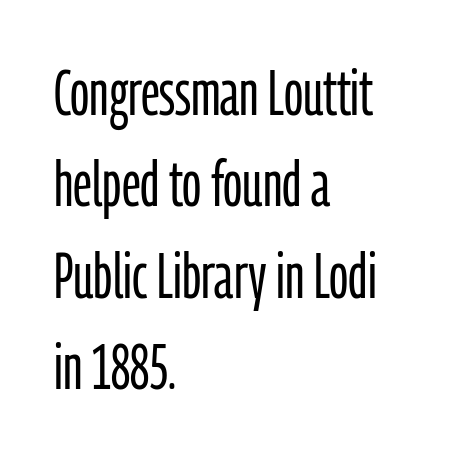
Q: Is the text bold? A: No.
Q: Is the text italic (slanted)? A: No, it is upright.
Q: Is the typeface a serif or a sans-serif typeface? A: Sans-serif.
Q: Is the text underlined? A: No.
Q: How is the paragraph aligned? A: Left-aligned.
Q: Is the spacing between letters normal or unusually wide? A: Normal.
Q: Is the spacing between lines tight, normal or loose? A: Normal.
Q: Width (condensed, normal, or wide)? A: Condensed.
Q: Stroke contrast? A: Low.
Q: x-height? A: Medium.
Q: Monospaced? A: No.
